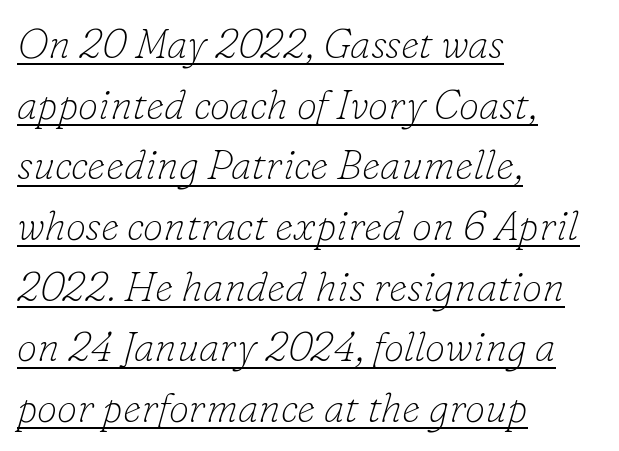
Q: Is the text bold? A: No.
Q: Is the text italic (slanted)? A: Yes, it leans right by about 16 degrees.
Q: Is the typeface a serif or a sans-serif typeface? A: Serif.
Q: Is the text underlined? A: Yes.
Q: How is the paragraph aligned? A: Left-aligned.
Q: Is the spacing between letters normal or unusually wide? A: Normal.
Q: Is the spacing between lines tight, normal or loose? A: Normal.
Q: Width (condensed, normal, or wide)? A: Normal.
Q: Stroke contrast? A: Low.
Q: x-height? A: Small.
Q: Monospaced? A: No.
